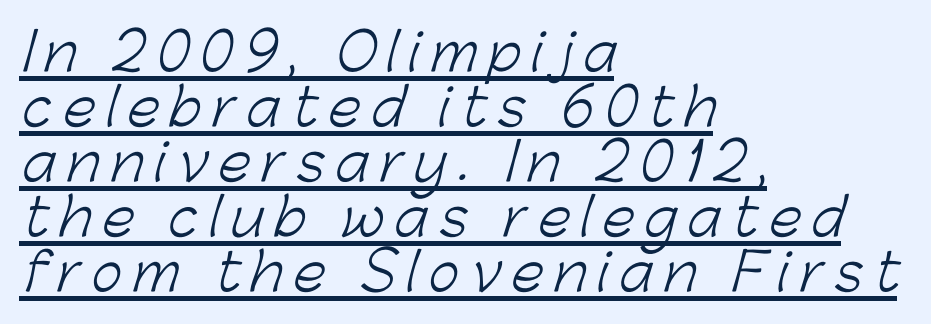
{"serif": "no", "bold": "no", "weight": "light", "width": "normal", "stroke_contrast": "low", "x_height": "medium", "monospaced": "no", "underline": "yes", "align": "left", "line_spacing": "tight", "line_spacing_ratio": 1.06, "letter_spacing": "wide", "letter_spacing_em": 0.21, "glyph_px": 52}
